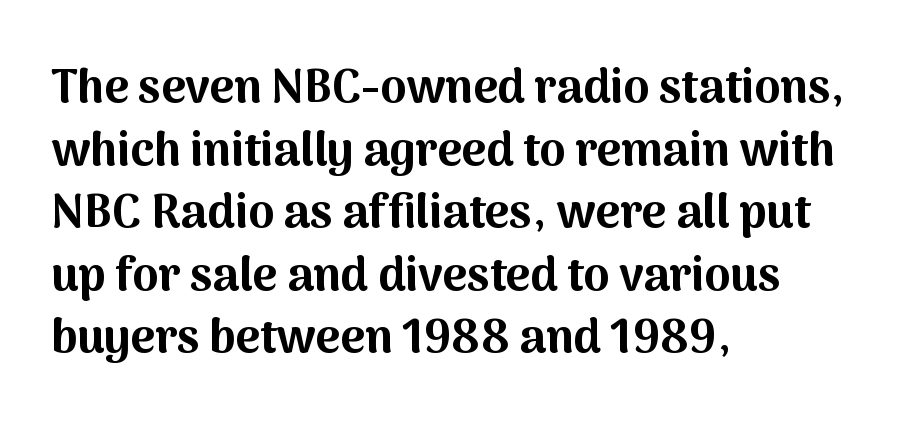
Q: Is the text bold? A: Yes.
Q: Is the text italic (slanted)? A: No, it is upright.
Q: Is the typeface a serif or a sans-serif typeface? A: Sans-serif.
Q: Is the text underlined? A: No.
Q: How is the paragraph aligned? A: Left-aligned.
Q: Is the spacing between letters normal or unusually wide? A: Normal.
Q: Is the spacing between lines tight, normal or loose? A: Normal.
Q: Width (condensed, normal, or wide)? A: Normal.
Q: Stroke contrast? A: Medium.
Q: x-height? A: Medium.
Q: Monospaced? A: No.
